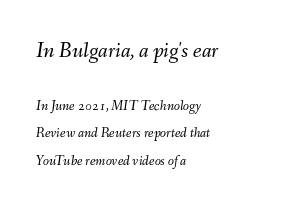
Q: Is the text bold? A: No.
Q: Is the text italic (slanted)? A: Yes, it leans right by about 9 degrees.
Q: Is the text underlined? A: No.
Q: How is the paragraph aligned? A: Left-aligned.
Q: Is the spacing between letters normal or unusually wide? A: Normal.
Q: Is the spacing between lines tight, normal or loose? A: Loose.
Q: Which block of text is set in a larger size, the first (top) or the second (bottom)? A: The first (top) one.
